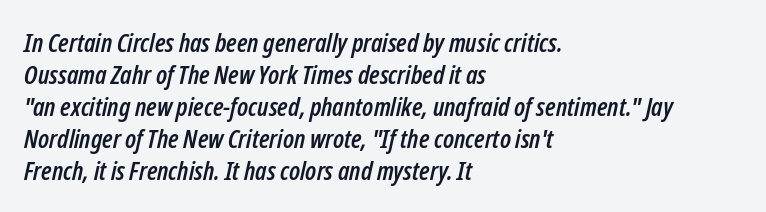
Q: Is the text italic (slanted)? A: Yes, it leans right by about 12 degrees.
Q: Is the text underlined? A: No.
Q: How is the paragraph aligned? A: Left-aligned.
Q: Is the spacing between letters normal or unusually wide? A: Normal.
